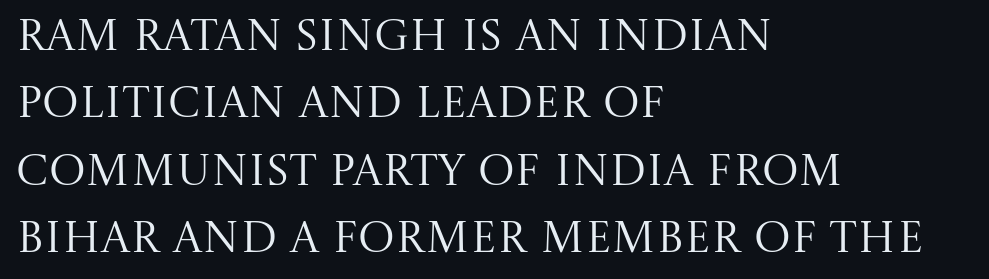
The image shows 44 px regular-weight serif type, upright; set left-aligned, normal line spacing (1.53x), normal letter spacing, not underlined; medium stroke contrast and a large x-height.
